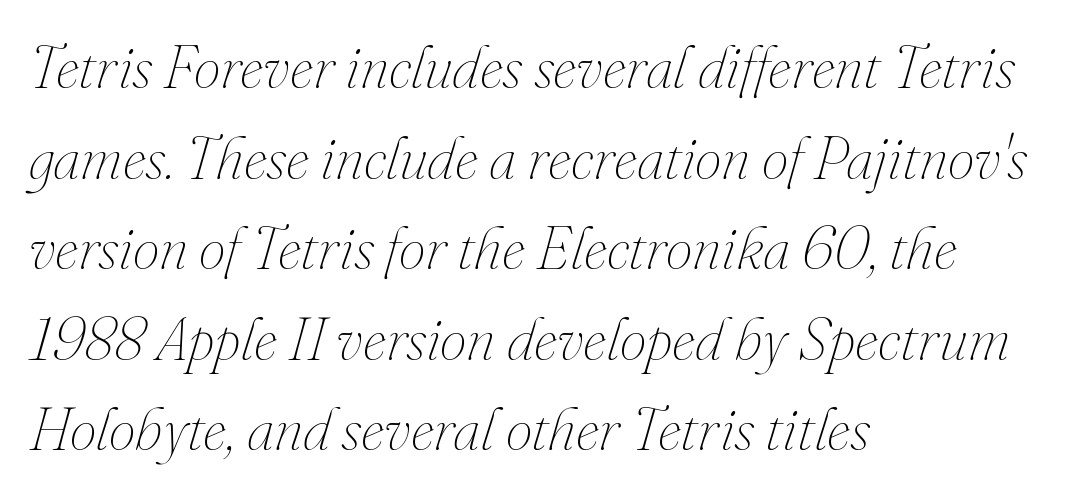
The image shows 60 px thin type, italic (leaning right); set left-aligned, normal line spacing (1.51x), normal letter spacing, not underlined; medium stroke contrast and a small x-height.
